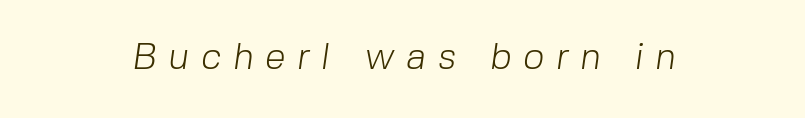
Q: Is the text bold? A: No.
Q: Is the typeface a serif or a sans-serif typeface? A: Sans-serif.
Q: Is the text underlined? A: No.
Q: Is the spacing between letters normal or unusually wide? A: Unusually wide.
Q: Width (condensed, normal, or wide)? A: Normal.
Q: Stroke contrast? A: Low.
Q: x-height? A: Medium.
Q: Monospaced? A: No.
